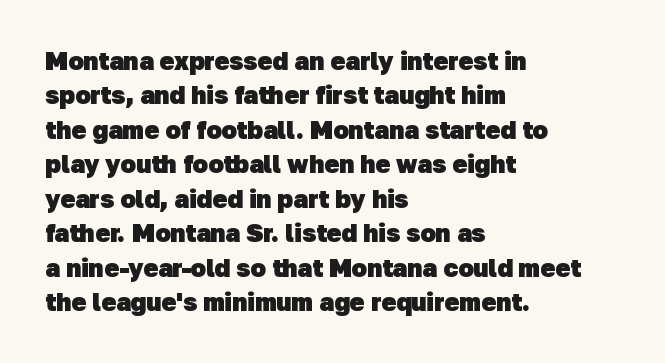
Typeset ragged right — the left edge is the straight one. I'd describe the lettering as bold — thick and assertive. The space between consecutive lines is moderate. A clean baseline with only descenders dipping below it. A typesetter would call this zero additional tracking.
